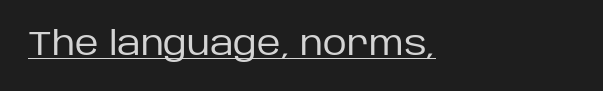
Q: Is the text bold? A: No.
Q: Is the text italic (slanted)? A: No, it is upright.
Q: Is the typeface a serif or a sans-serif typeface? A: Sans-serif.
Q: Is the text underlined? A: Yes.
Q: How is the paragraph aligned? A: Left-aligned.
Q: Is the spacing between letters normal or unusually wide? A: Normal.
Q: Width (condensed, normal, or wide)? A: Normal.
Q: Stroke contrast? A: Low.
Q: x-height? A: Large.
Q: Monospaced? A: No.
